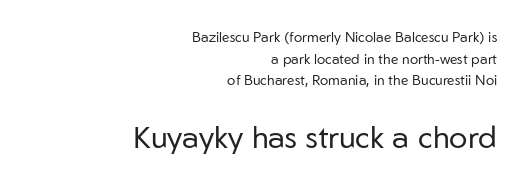
{"serif": "no", "italic": "no", "bold": "no", "weight": "regular", "width": "normal", "stroke_contrast": "low", "x_height": "medium", "monospaced": "no", "underline": "no", "align": "right", "line_spacing": "normal", "line_spacing_ratio": 1.54, "letter_spacing": "normal", "letter_spacing_em": 0.0, "larger_block": "second", "size_ratio": 2.21, "glyph_px": 31}
